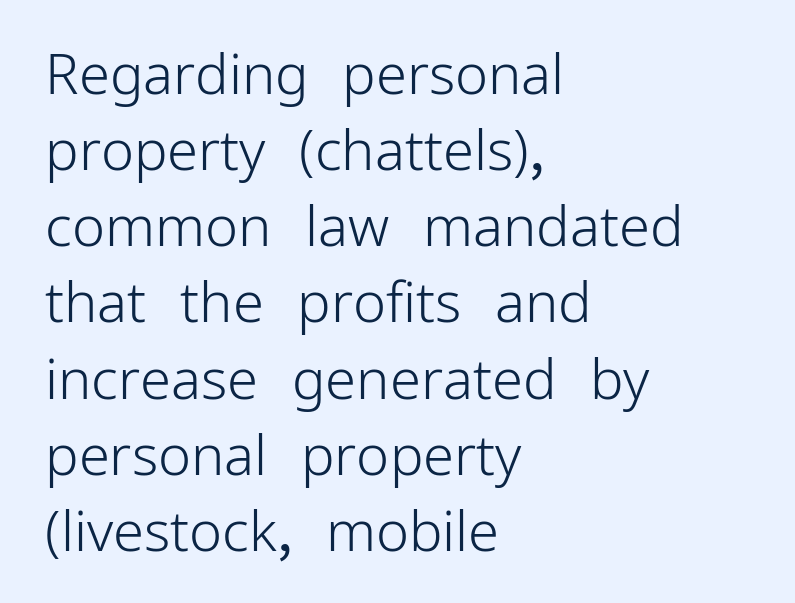
{"serif": "no", "italic": "no", "bold": "no", "weight": "light", "width": "normal", "stroke_contrast": "low", "x_height": "medium", "monospaced": "no", "underline": "no", "align": "left", "line_spacing": "normal", "line_spacing_ratio": 1.36, "letter_spacing": "normal", "letter_spacing_em": 0.0, "glyph_px": 56}
